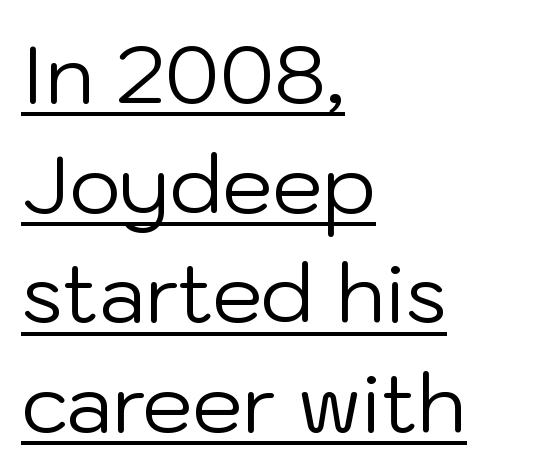
{"serif": "no", "italic": "no", "bold": "no", "weight": "regular", "width": "normal", "stroke_contrast": "low", "x_height": "medium", "monospaced": "no", "underline": "yes", "align": "left", "line_spacing": "normal", "line_spacing_ratio": 1.37, "letter_spacing": "normal", "letter_spacing_em": 0.0, "glyph_px": 80}
